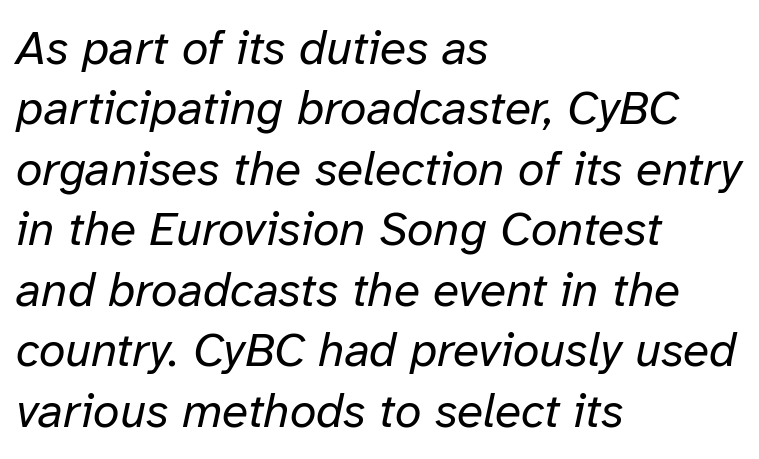
{"italic": "yes", "lean": "right", "slant_degrees": 12, "bold": "no", "weight": "regular", "width": "normal", "stroke_contrast": "low", "x_height": "medium", "monospaced": "no", "underline": "no", "align": "left", "line_spacing": "normal", "line_spacing_ratio": 1.26, "letter_spacing": "normal", "letter_spacing_em": 0.0, "glyph_px": 48}
